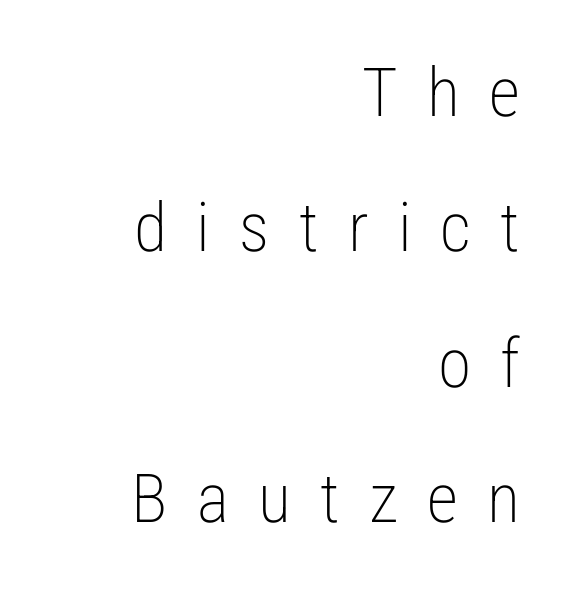
Someone cranked the tracking dial way up on this one. Weight: in the light-to-regular range. The typeface chosen for these lines omits serifs. Nope, not italic — everything's standing straight. This sample has the flowing, uneven cadence of proportional lettering.
